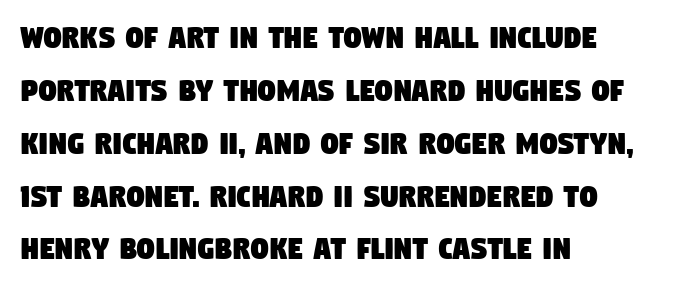
Q: Is the typeface a serif or a sans-serif typeface? A: Sans-serif.
Q: Is the text underlined? A: No.
Q: How is the paragraph aligned? A: Left-aligned.
Q: Is the spacing between letters normal or unusually wide? A: Normal.
Q: Is the spacing between lines tight, normal or loose? A: Normal.
Q: Width (condensed, normal, or wide)? A: Condensed.
Q: Stroke contrast? A: Low.
Q: x-height? A: Large.
Q: Monospaced? A: No.
